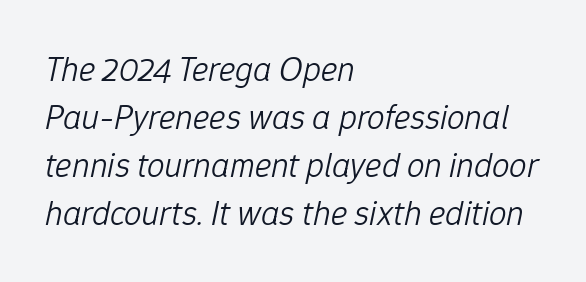
The image shows 35 px light type, italic (leaning right); set left-aligned, normal line spacing (1.37x), normal letter spacing, not underlined; low stroke contrast and a medium x-height.
